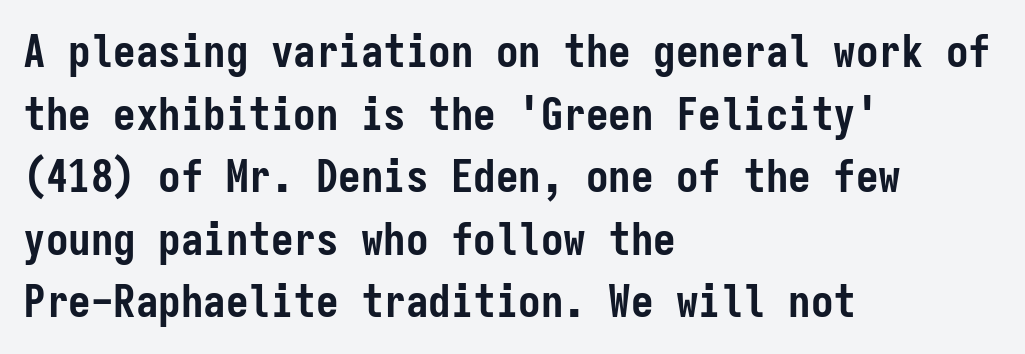
The image shows 45 px semibold, condensed sans-serif type, upright, monospaced; set left-aligned, normal line spacing (1.39x), normal letter spacing, not underlined; low stroke contrast and a medium x-height.
